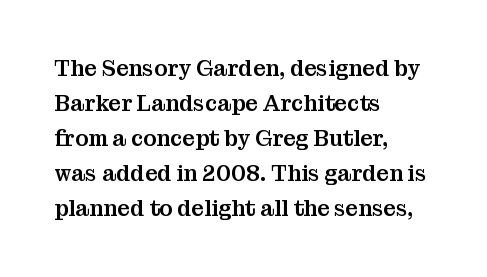
The image shows 22 px text type, upright; set left-aligned, normal line spacing (1.59x), normal letter spacing, not underlined.
